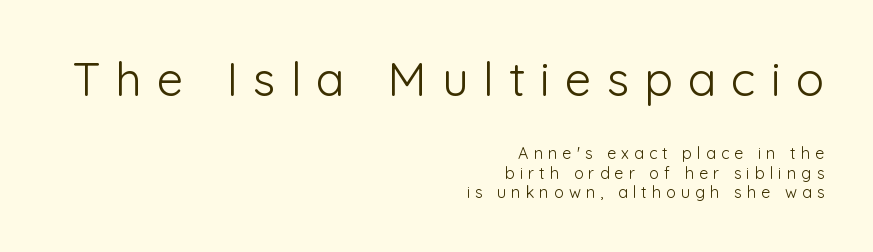
Posture: upright roman. A typesetter would call this proportional, since set widths differ per character. Short and long lines alike share a common ending point at right. Words float on clear page, feet unadorned. Caption: expanded tracking, letters set apart. A student would notice the top passage is typeset larger than what follows.
